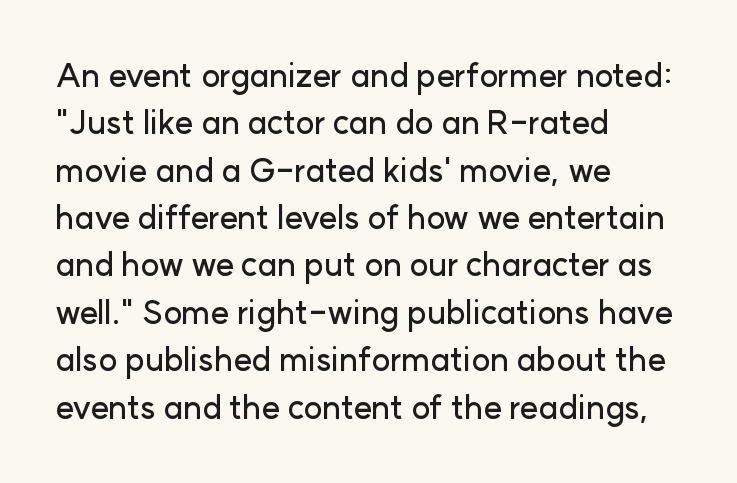
{"serif": "no", "italic": "no", "width": "normal", "stroke_contrast": "low", "x_height": "medium", "monospaced": "no", "underline": "no", "align": "left", "line_spacing": "normal", "line_spacing_ratio": 1.48, "letter_spacing": "normal", "letter_spacing_em": 0.0, "glyph_px": 32}
